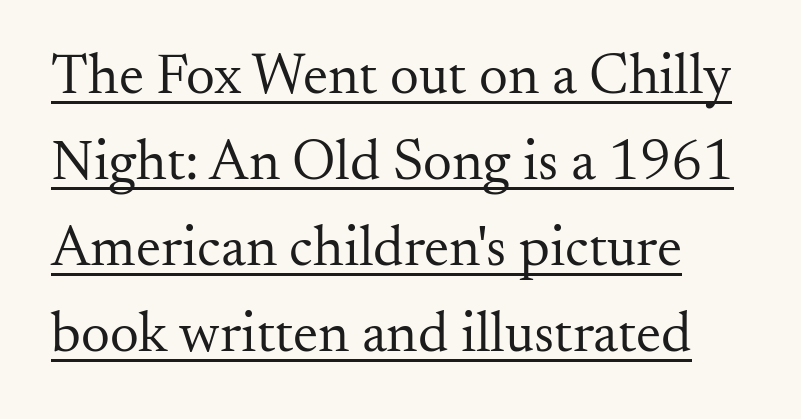
The designer left line spacing at the default. Each word holds together tightly as a unit, with standard inter-letter gaps. This is roman type, the default non-slanted kind. The passage shown is not bold in any degree.
